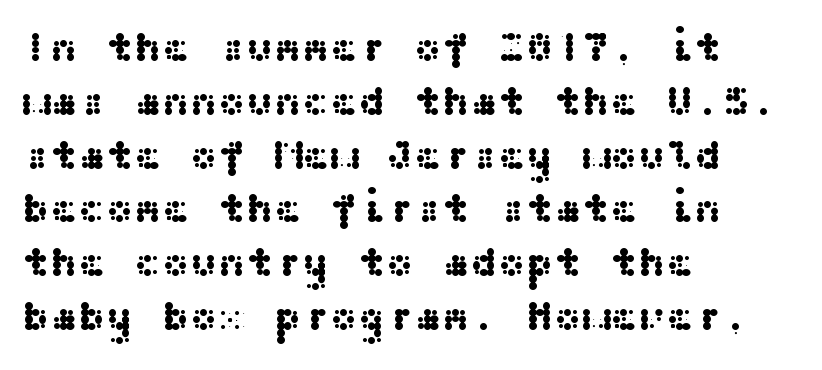
It's the straight-up-and-down kind of type. Classification — sans serif. Decoration check: the copy has no underline. The block of text has a typical density, with ordinary space between rows. Short and long lines alike share a common starting point at left. Between one letter and the next there's only the usual sliver of space.
